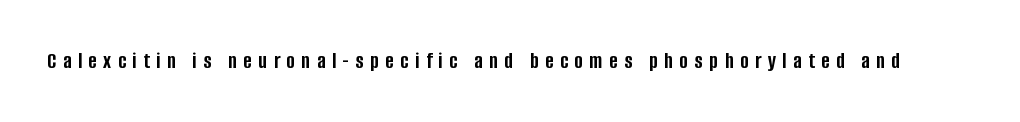
The image shows 23 px bold type, upright; set unusually wide letter spacing (+0.28 em), not underlined.
